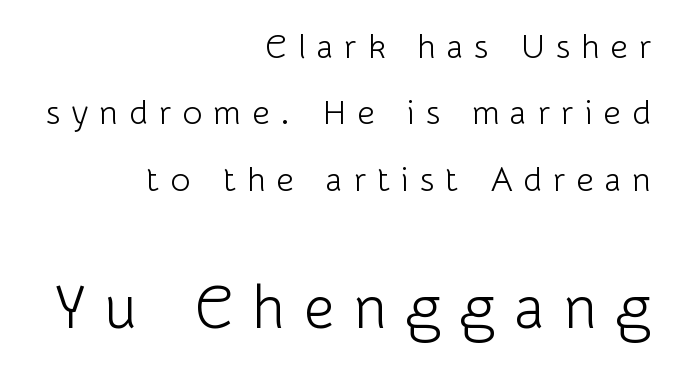
{"serif": "no", "italic": "no", "bold": "no", "weight": "light", "width": "normal", "stroke_contrast": "low", "x_height": "medium", "monospaced": "no", "underline": "no", "align": "right", "line_spacing": "loose", "line_spacing_ratio": 1.95, "letter_spacing": "wide", "letter_spacing_em": 0.32, "larger_block": "second", "size_ratio": 1.76, "glyph_px": 60}
